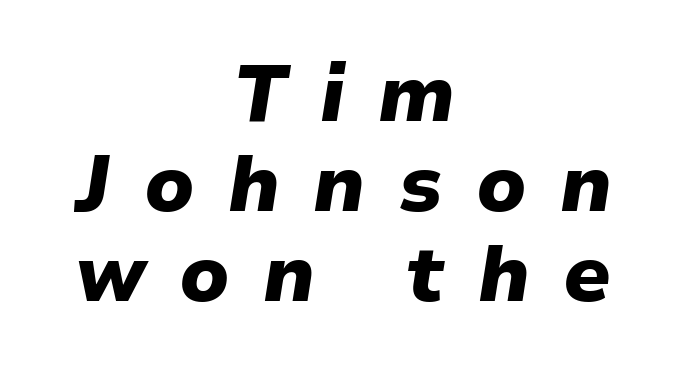
Q: Is the text bold? A: Yes.
Q: Is the text italic (slanted)? A: Yes, it leans right by about 9 degrees.
Q: Is the text underlined? A: No.
Q: How is the paragraph aligned? A: Centered.
Q: Is the spacing between letters normal or unusually wide? A: Unusually wide.
Q: Is the spacing between lines tight, normal or loose? A: Tight.
Q: Width (condensed, normal, or wide)? A: Normal.
Q: Stroke contrast? A: Low.
Q: x-height? A: Medium.
Q: Monospaced? A: No.
